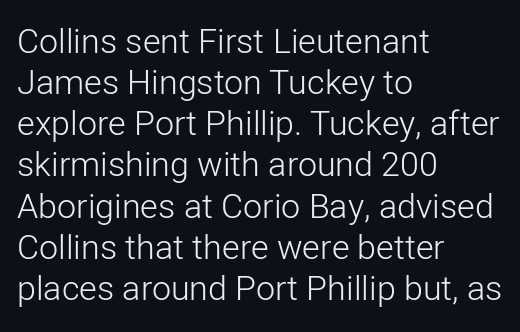
{"serif": "no", "italic": "no", "bold": "no", "weight": "light", "width": "normal", "stroke_contrast": "low", "x_height": "medium", "monospaced": "no", "underline": "no", "align": "left", "line_spacing_ratio": 1.21, "letter_spacing": "normal", "letter_spacing_em": 0.0, "glyph_px": 34}
